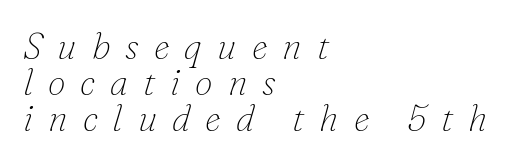
The characters display serif detailing at their extremities. The passage shown is not underscored anywhere. Note the varied advance widths — an 'i' is clearly narrower than an 'm'. Is this a heavy cut? Hardly; it is regular or lighter. Casual observation: everything's shoved over to the left.
